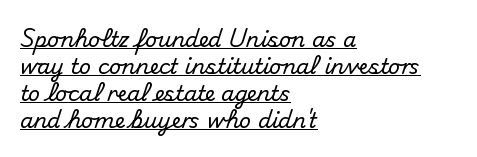
Has an underline been added? It has. If you measured baseline to baseline, you'd find a middling distance. A student would call this left alignment; a typographer would say flush left, rag right. Honestly, the letter spacing is just normal — you wouldn't notice it.
